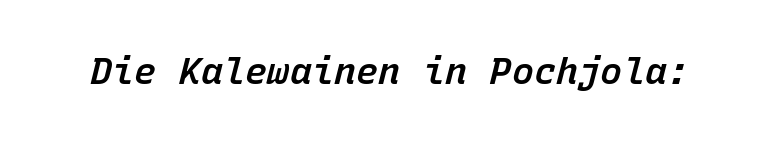
Q: Is the text bold? A: Semi-bold.
Q: Is the text italic (slanted)? A: Yes, it leans right by about 15 degrees.
Q: Is the text underlined? A: No.
Q: Is the spacing between letters normal or unusually wide? A: Normal.
Q: Width (condensed, normal, or wide)? A: Normal.
Q: Stroke contrast? A: Low.
Q: x-height? A: Medium.
Q: Monospaced? A: Yes.
